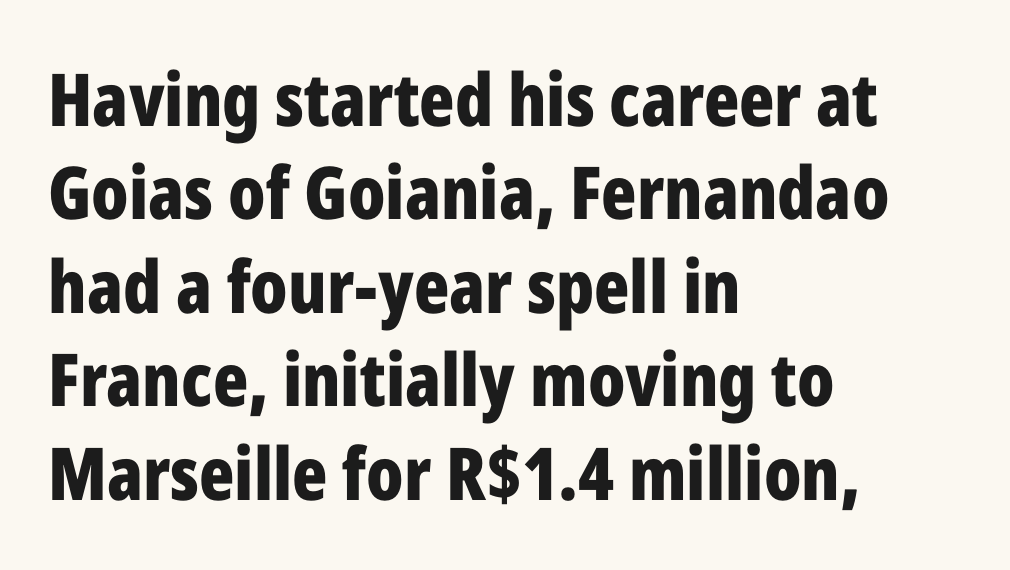
The image shows 73 px bold, condensed sans-serif type, upright; set left-aligned, normal line spacing (1.28x), normal letter spacing, not underlined; low stroke contrast and a medium x-height.
